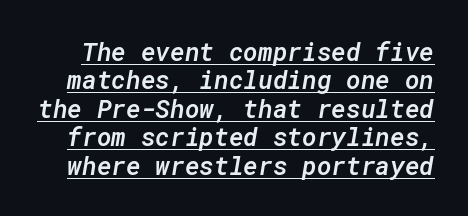
{"italic": "yes", "lean": "right", "slant_degrees": 10, "bold": "semi", "underline": "yes", "line_spacing": "tight", "line_spacing_ratio": 1.14, "letter_spacing": "normal", "letter_spacing_em": 0.0, "glyph_px": 25}
